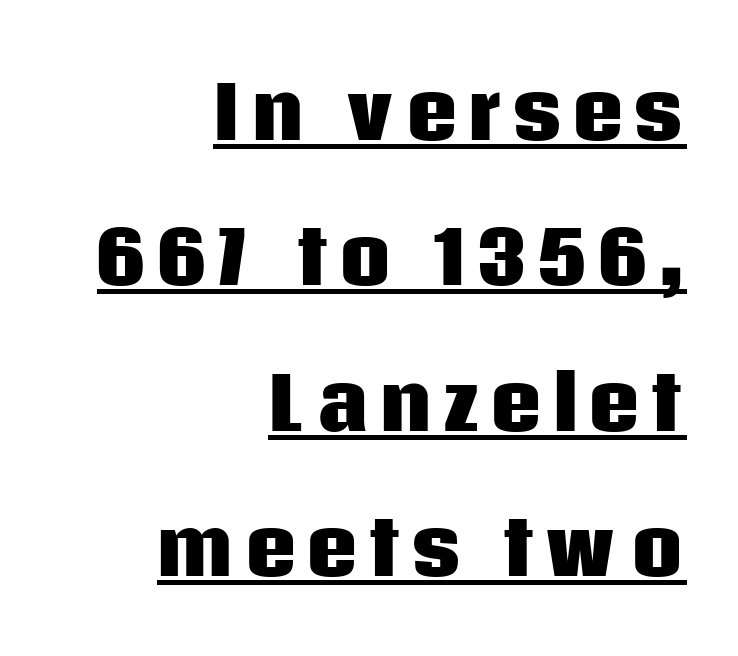
Q: Is the text bold? A: Yes.
Q: Is the text italic (slanted)? A: No, it is upright.
Q: Is the typeface a serif or a sans-serif typeface? A: Sans-serif.
Q: Is the text underlined? A: Yes.
Q: How is the paragraph aligned? A: Right-aligned.
Q: Is the spacing between lines tight, normal or loose? A: Loose.
Q: Width (condensed, normal, or wide)? A: Normal.
Q: Stroke contrast? A: Low.
Q: x-height? A: Large.
Q: Monospaced? A: No.
